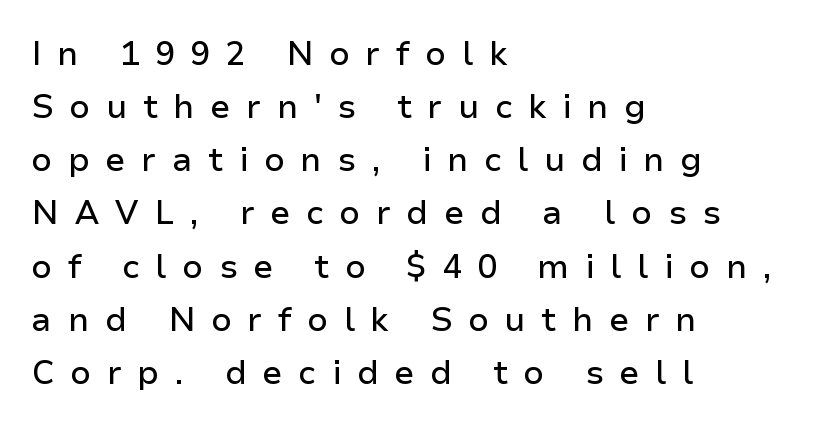
Q: Is the text italic (slanted)? A: No, it is upright.
Q: Is the typeface a serif or a sans-serif typeface? A: Sans-serif.
Q: Is the text underlined? A: No.
Q: How is the paragraph aligned? A: Left-aligned.
Q: Is the spacing between letters normal or unusually wide? A: Unusually wide.
Q: Is the spacing between lines tight, normal or loose? A: Normal.
Q: Width (condensed, normal, or wide)? A: Normal.
Q: Stroke contrast? A: Low.
Q: x-height? A: Medium.
Q: Monospaced? A: No.
